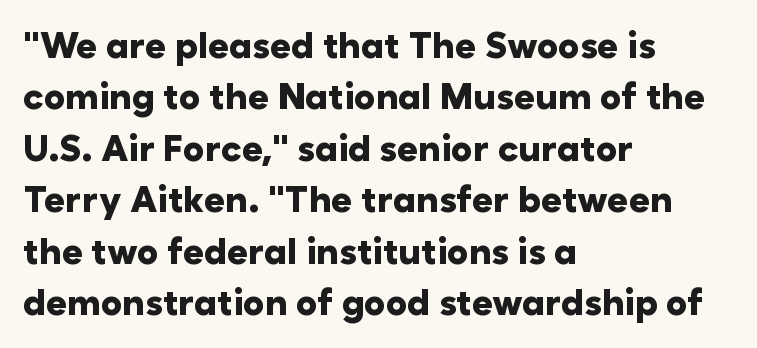
{"serif": "no", "italic": "no", "bold": "yes", "weight": "heavy", "width": "normal", "stroke_contrast": "low", "x_height": "medium", "monospaced": "no", "underline": "no", "align": "left", "line_spacing": "normal", "line_spacing_ratio": 1.43, "letter_spacing": "normal", "letter_spacing_em": 0.0, "glyph_px": 36}
